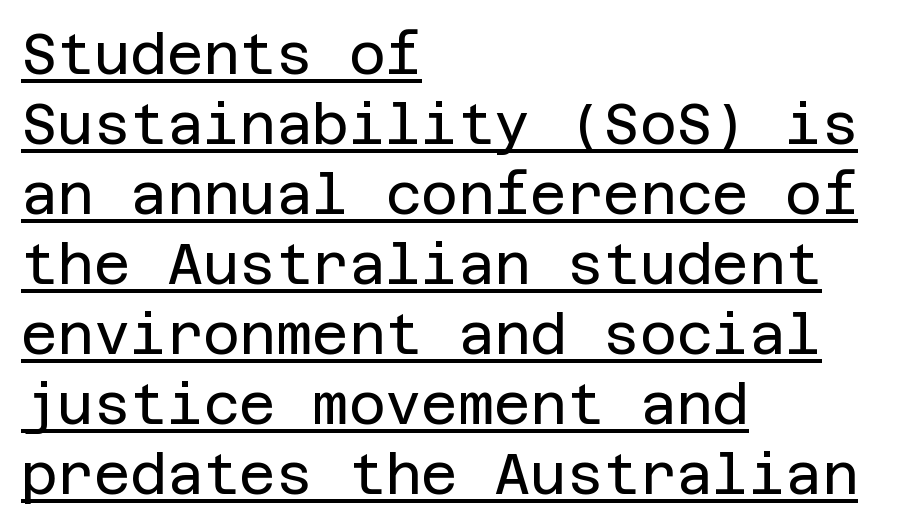
{"serif": "no", "italic": "no", "bold": "no", "weight": "regular", "width": "normal", "stroke_contrast": "low", "x_height": "large", "underline": "yes", "align": "left", "line_spacing": "normal", "line_spacing_ratio": 1.25, "letter_spacing": "normal", "letter_spacing_em": 0.0, "glyph_px": 56}
